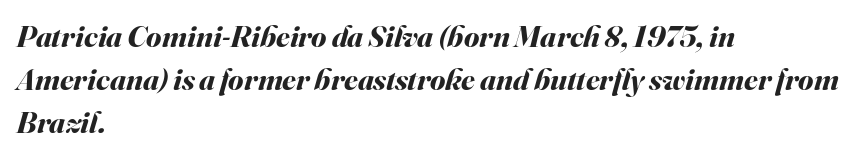
The image shows 31 px bold type, italic (leaning right); set left-aligned, normal line spacing (1.39x), normal letter spacing, not underlined; medium stroke contrast and a small x-height.
